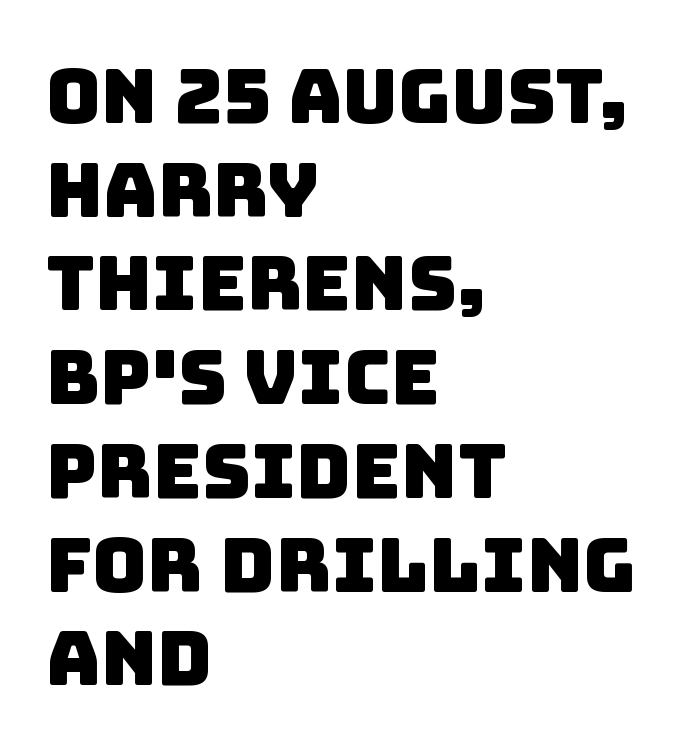
The image shows 75 px sans-serif type; set left-aligned, normal line spacing (1.25x), normal letter spacing, not underlined; low stroke contrast and a large x-height.
